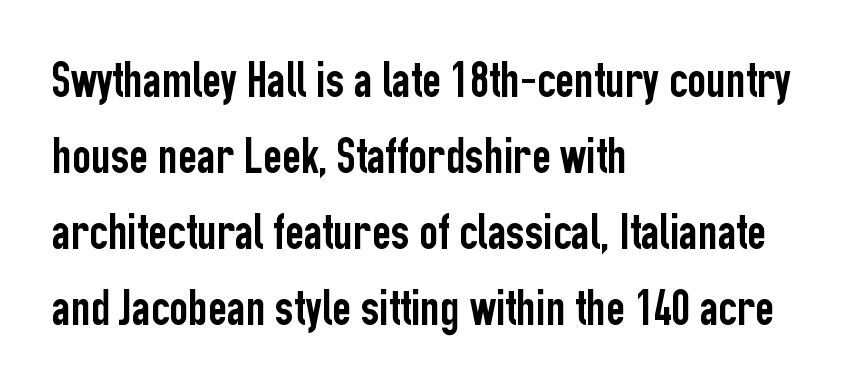
The image shows 52 px condensed sans-serif type, upright; set left-aligned, normal line spacing (1.46x), normal letter spacing, not underlined; low stroke contrast and a medium x-height.
